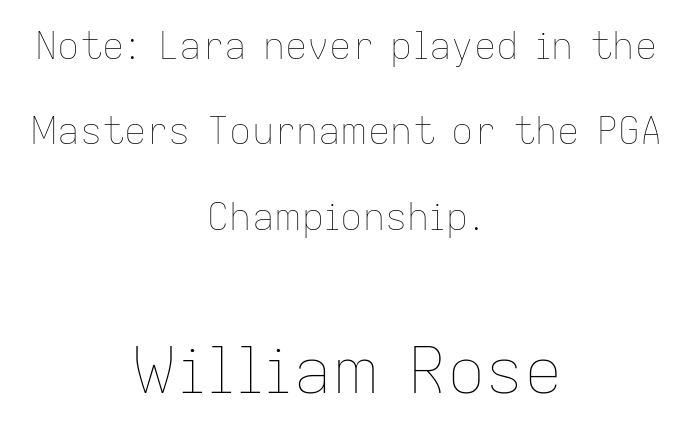
Do the letters lean? They stand straight. The rendering positions every line midway between the sides. Summary of vertical rhythm: relaxed, with wide interline spacing. Between these two stacked blocks, the lower one wins on size. Here the glyphs are tracked normally, forming tight word shapes. The cut favours lightness, reaching ordinary text weight at its darkest.
